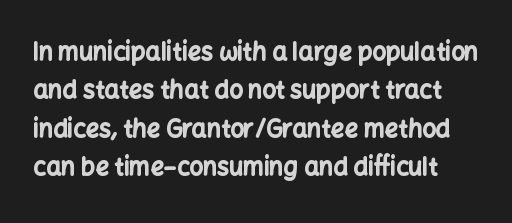
{"italic": "no", "bold": "yes", "underline": "no", "line_spacing": "normal", "line_spacing_ratio": 1.6, "letter_spacing": "normal", "letter_spacing_em": 0.0, "glyph_px": 24}
